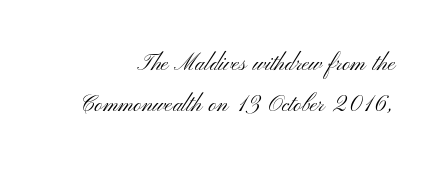
{"bold": "no", "underline": "no", "align": "right", "line_spacing_ratio": 1.88, "letter_spacing": "normal", "letter_spacing_em": 0.0, "glyph_px": 22}
